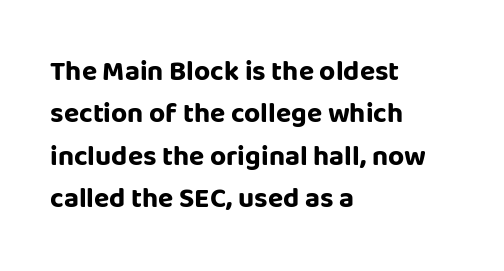
Q: Is the text bold? A: Yes.
Q: Is the text italic (slanted)? A: No, it is upright.
Q: Is the typeface a serif or a sans-serif typeface? A: Sans-serif.
Q: Is the text underlined? A: No.
Q: How is the paragraph aligned? A: Left-aligned.
Q: Is the spacing between letters normal or unusually wide? A: Normal.
Q: Is the spacing between lines tight, normal or loose? A: Normal.
Q: Width (condensed, normal, or wide)? A: Normal.
Q: Stroke contrast? A: Low.
Q: x-height? A: Large.
Q: Monospaced? A: No.
